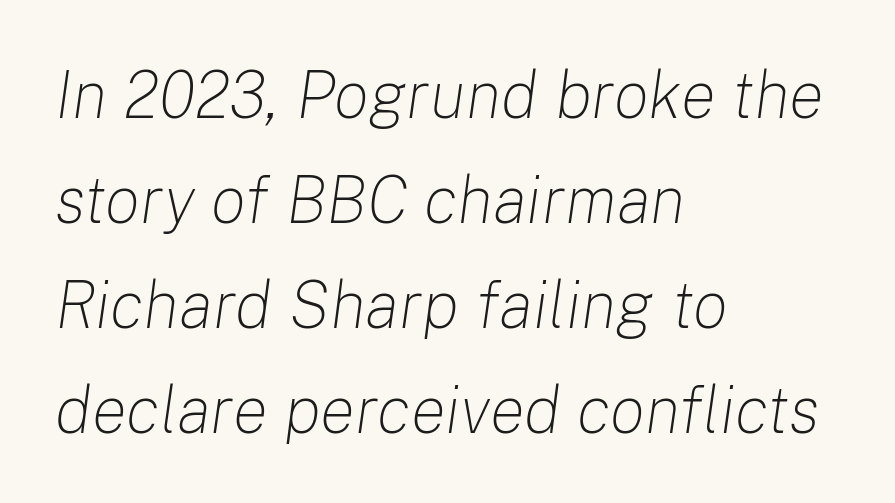
The image shows 66 px light type, italic (leaning right); set left-aligned, normal line spacing (1.59x), normal letter spacing, not underlined; low stroke contrast and a medium x-height.
